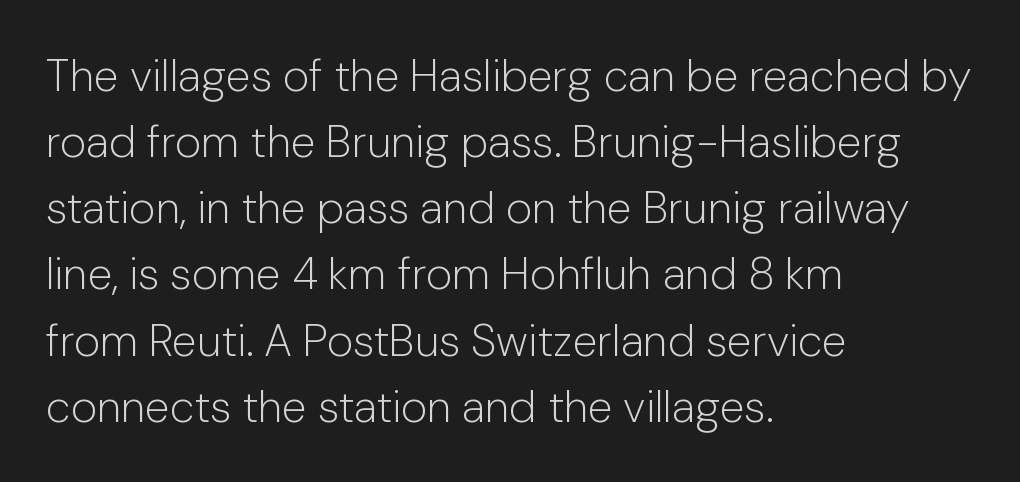
{"serif": "no", "italic": "no", "bold": "no", "weight": "light", "width": "normal", "stroke_contrast": "low", "x_height": "medium", "monospaced": "no", "underline": "no", "align": "left", "line_spacing": "normal", "line_spacing_ratio": 1.47, "letter_spacing": "normal", "letter_spacing_em": 0.0, "glyph_px": 45}
